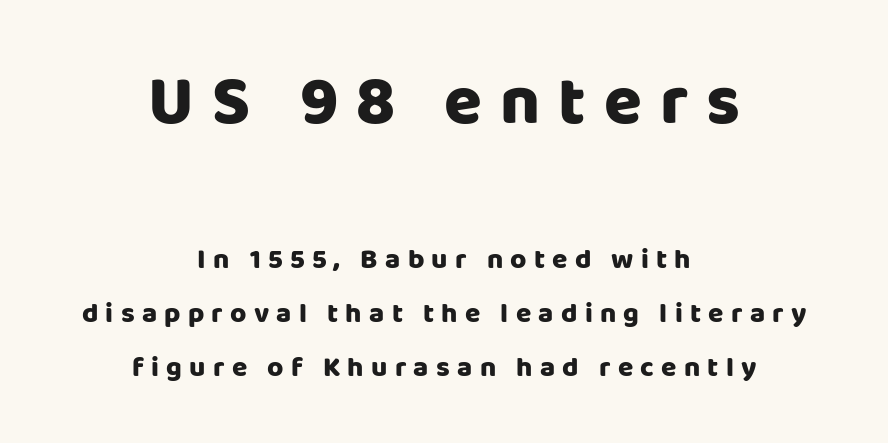
Casual observation: everything's sitting right in the middle. Honestly, there is no underline to notice here at all. It's the straight-up-and-down kind of type. Is the letter spacing exaggerated? Yes — the characters are pushed far apart.
